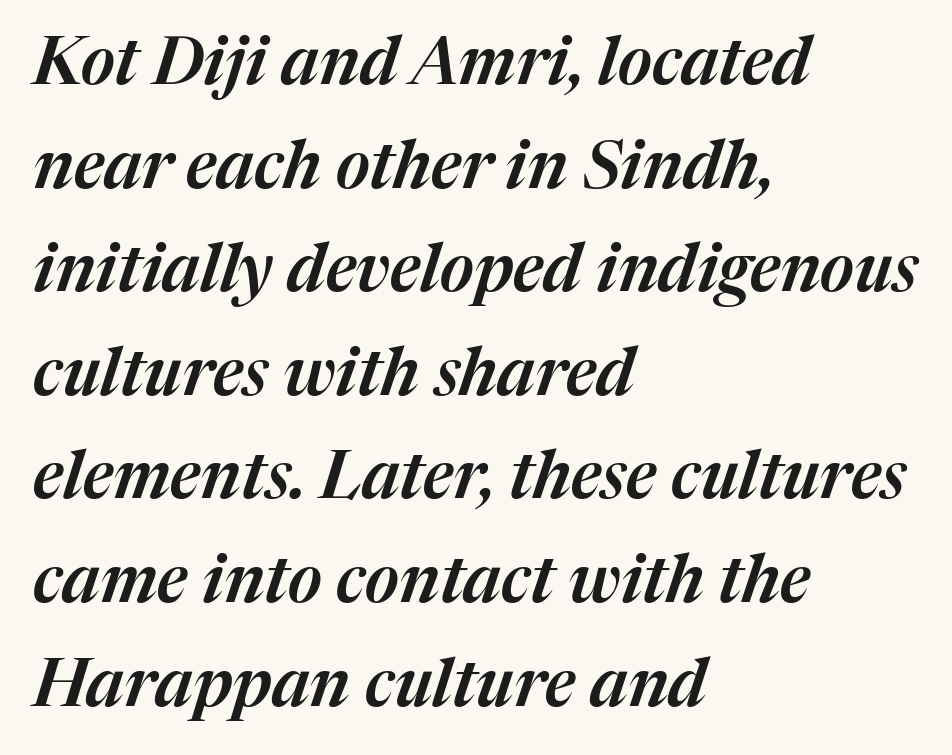
{"italic": "yes", "lean": "right", "slant_degrees": 17, "width": "normal", "stroke_contrast": "medium", "x_height": "medium", "monospaced": "no", "underline": "no", "align": "left", "line_spacing": "normal", "line_spacing_ratio": 1.57, "letter_spacing": "normal", "letter_spacing_em": 0.0, "glyph_px": 66}
